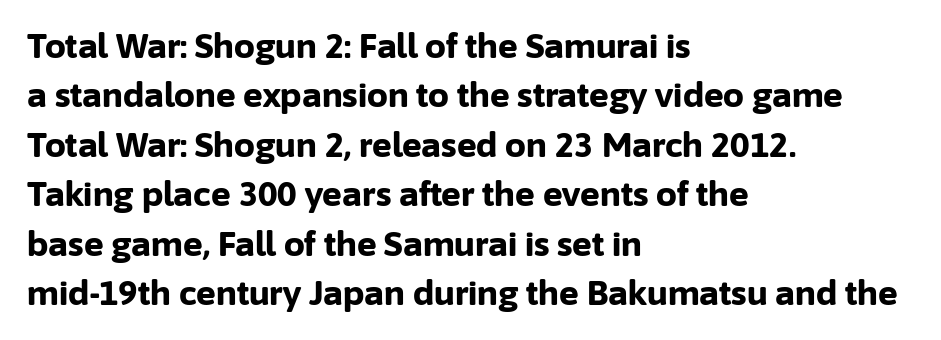
The image shows 33 px bold sans-serif type, upright; set left-aligned, normal line spacing (1.5x), normal letter spacing, not underlined; low stroke contrast and a medium x-height.
